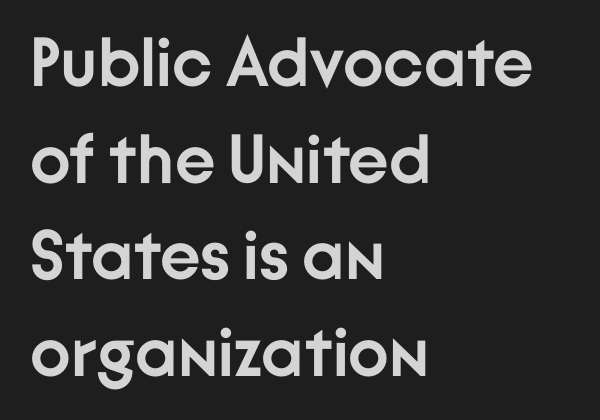
Q: Is the text bold? A: Yes.
Q: Is the text italic (slanted)? A: No, it is upright.
Q: Is the typeface a serif or a sans-serif typeface? A: Sans-serif.
Q: Is the text underlined? A: No.
Q: How is the paragraph aligned? A: Left-aligned.
Q: Is the spacing between letters normal or unusually wide? A: Normal.
Q: Is the spacing between lines tight, normal or loose? A: Normal.
Q: Width (condensed, normal, or wide)? A: Normal.
Q: Stroke contrast? A: Low.
Q: x-height? A: Medium.
Q: Monospaced? A: No.
